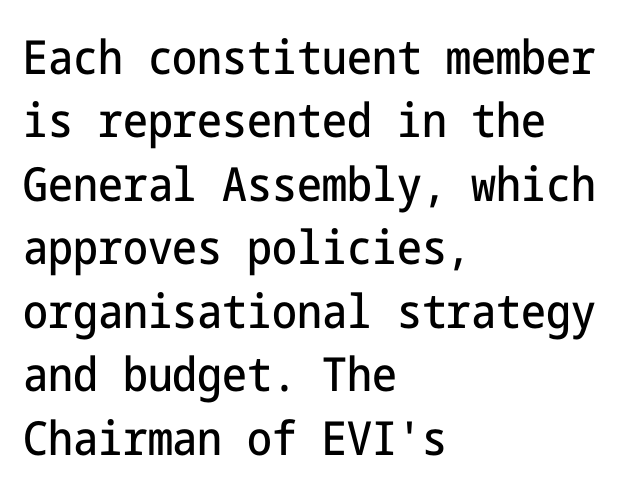
Summary of vertical rhythm: regular, with standard interline spacing. This rendering employs a face without finishing strokes, i.e., a sans-serif. This sample uses plain, unmodified letter spacing. Clear beneath every line of the passage.
